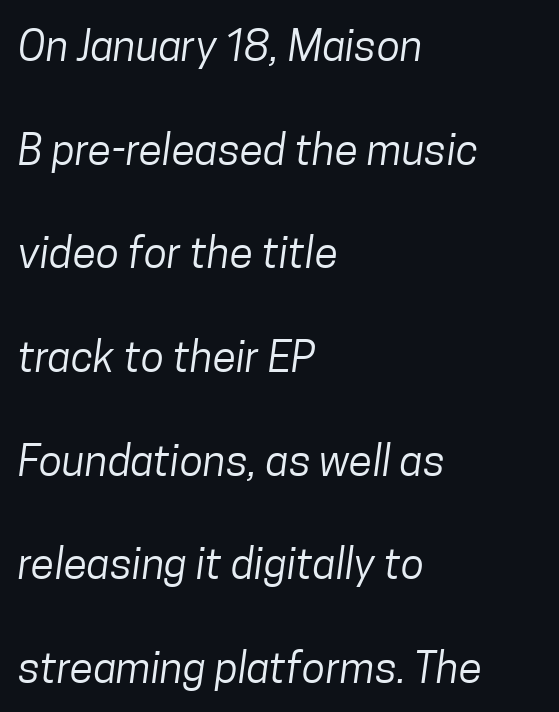
Q: Is the text bold? A: No.
Q: Is the typeface a serif or a sans-serif typeface? A: Sans-serif.
Q: Is the text underlined? A: No.
Q: How is the paragraph aligned? A: Left-aligned.
Q: Is the spacing between letters normal or unusually wide? A: Normal.
Q: Is the spacing between lines tight, normal or loose? A: Loose.
Q: Width (condensed, normal, or wide)? A: Condensed.
Q: Stroke contrast? A: Low.
Q: x-height? A: Medium.
Q: Monospaced? A: No.
